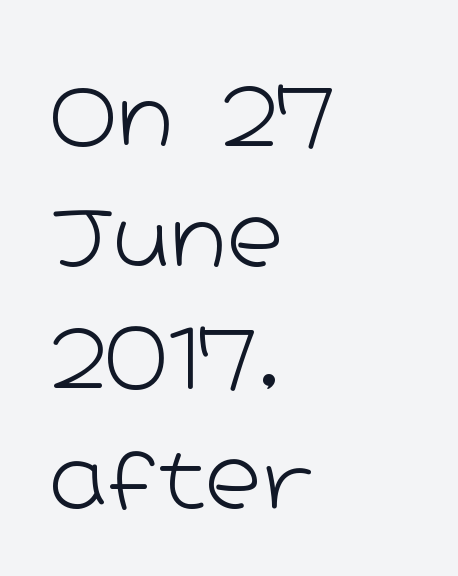
The image shows 77 px light, wide sans-serif type, upright; set left-aligned, normal line spacing (1.57x), normal letter spacing, not underlined; low stroke contrast and a medium x-height.
